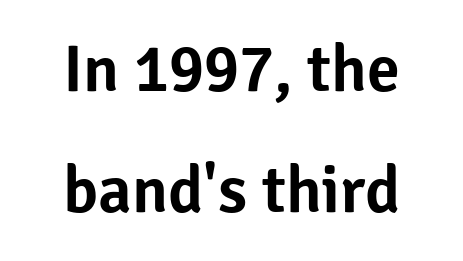
One-word summary of the alignment: center. Classification — sans serif. Note the varied advance widths — an 'i' is clearly narrower than an 'm'. Spacing between characters is what you'd get straight out of the box.
